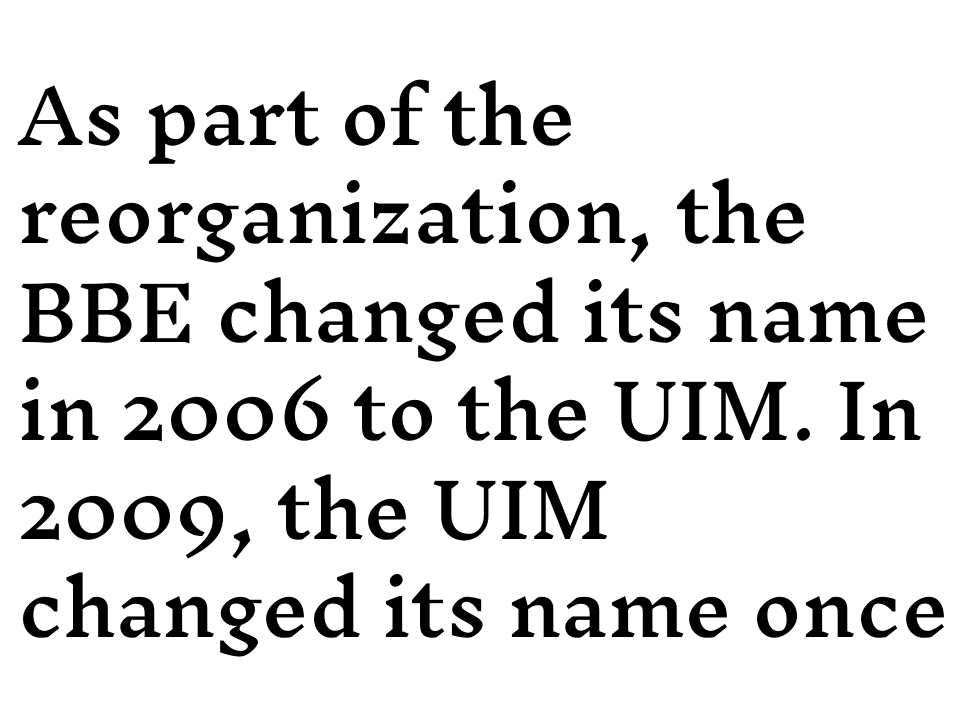
The image shows 74 px wide serif type, upright; set left-aligned, normal line spacing (1.33x), normal letter spacing, not underlined; medium stroke contrast and a medium x-height.
